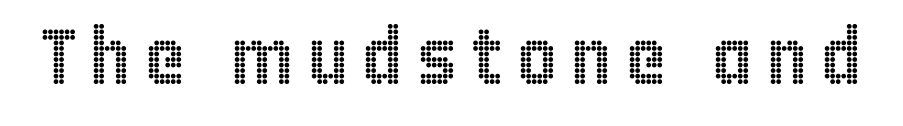
Q: Is the text italic (slanted)? A: No, it is upright.
Q: Is the text underlined? A: No.
Q: Width (condensed, normal, or wide)? A: Condensed.
Q: x-height? A: Large.
Q: Monospaced? A: No.
